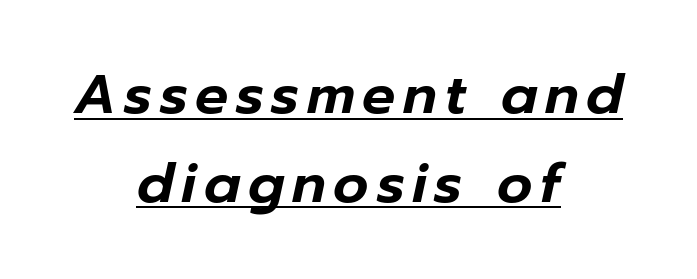
The image shows 55 px text type, italic (leaning right); set centered, normal line spacing (1.61x), underlined; low stroke contrast and a medium x-height.
